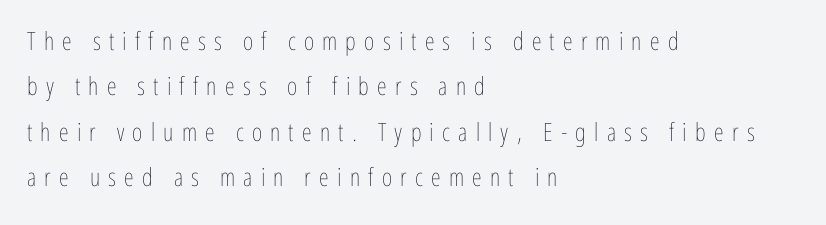
Between one letter and the next there's a generous, obvious gap. Think standard paragraph weight, or any step lighter than that. These lines are set flush left with a ragged right edge. The area under the type is left untouched.
